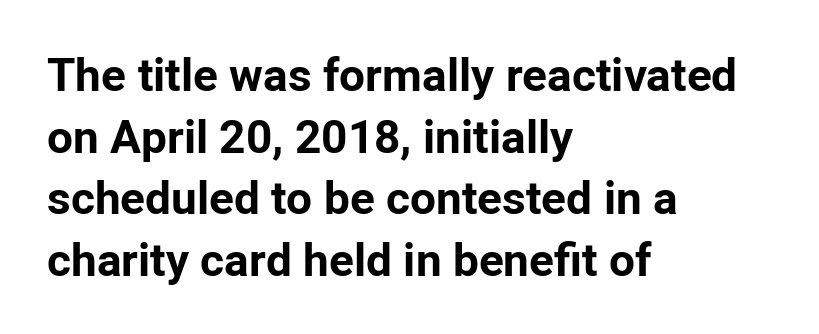
{"serif": "no", "italic": "no", "bold": "yes", "weight": "bold", "width": "normal", "stroke_contrast": "low", "x_height": "medium", "monospaced": "no", "underline": "no", "align": "left", "line_spacing": "normal", "line_spacing_ratio": 1.34, "letter_spacing": "normal", "letter_spacing_em": 0.0, "glyph_px": 46}
